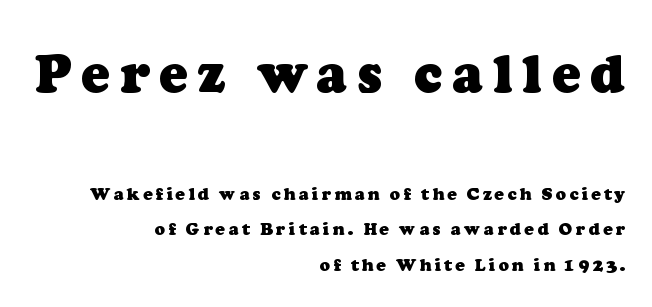
{"serif": "yes", "bold": "yes", "weight": "heavy", "width": "normal", "stroke_contrast": "low", "x_height": "medium", "monospaced": "no", "underline": "no", "align": "right", "line_spacing": "loose", "line_spacing_ratio": 2.1, "larger_block": "first", "size_ratio": 3.06, "glyph_px": 52}
